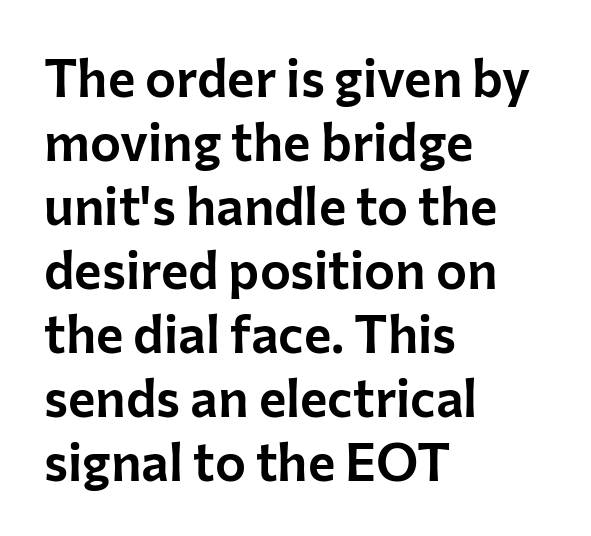
This is sans-serif lettering, the kind often seen on screens and signage. Caption: multi-line text, flush left, ragged right. No word sits above an underline. Posture: straight, roman, zero tilt. The face used here is proportionally spaced, like ordinary book or web type. Letter spacing: default.
